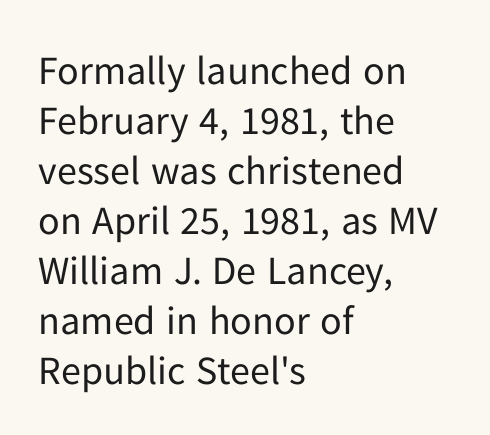
A classic flush-left, rag-right setting is used for this passage. The type is set solid horizontally, with unmodified tracking. If you drew a line through each stem, it would be perfectly vertical. This sample has the flowing, uneven cadence of proportional lettering.
